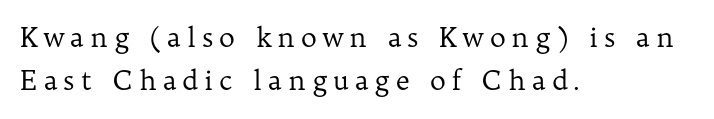
The image shows 27 px text type, upright; set left-aligned, normal line spacing (1.61x), unusually wide letter spacing (+0.22 em), not underlined.
